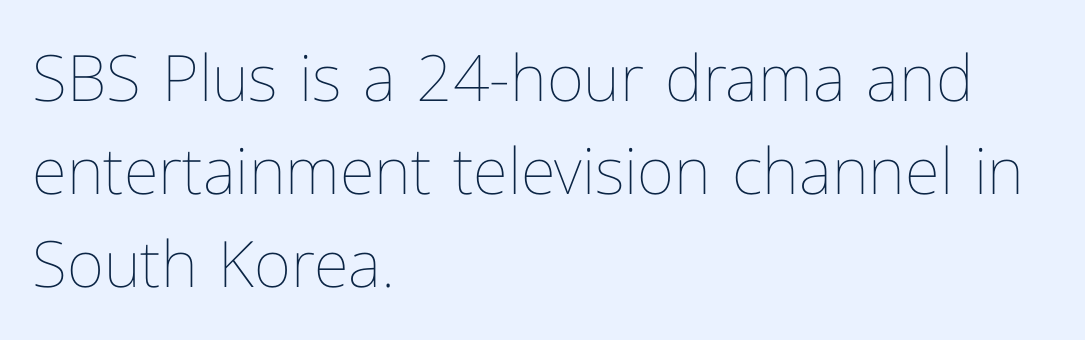
The image shows 64 px thin type, upright; set left-aligned, normal line spacing (1.45x), normal letter spacing, not underlined; low stroke contrast and a medium x-height.
